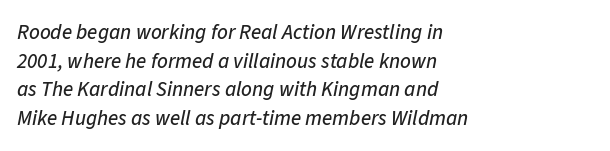
{"italic": "yes", "lean": "right", "slant_degrees": 11, "underline": "no", "align": "left", "line_spacing": "normal", "line_spacing_ratio": 1.36, "letter_spacing": "normal", "letter_spacing_em": 0.0, "glyph_px": 21}
